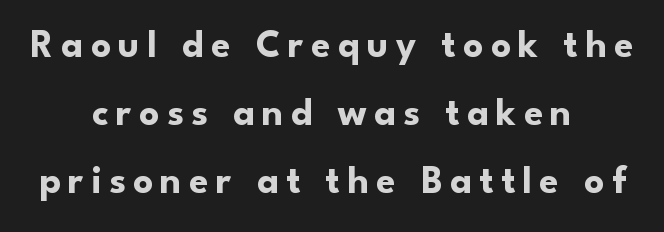
Q: Is the text bold? A: Yes.
Q: Is the text italic (slanted)? A: No, it is upright.
Q: Is the typeface a serif or a sans-serif typeface? A: Sans-serif.
Q: Is the text underlined? A: No.
Q: How is the paragraph aligned? A: Centered.
Q: Width (condensed, normal, or wide)? A: Normal.
Q: Stroke contrast? A: Low.
Q: x-height? A: Small.
Q: Monospaced? A: No.
